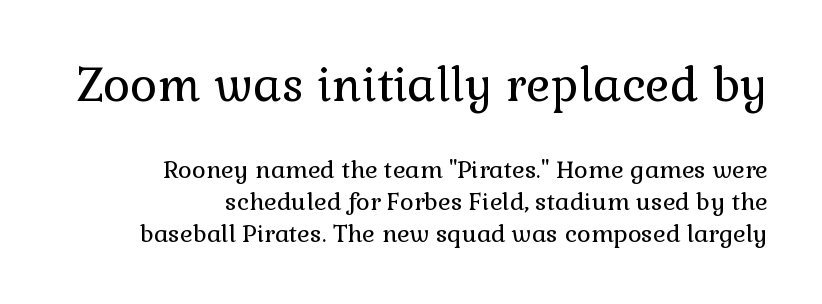
Is the letter spacing exaggerated? No — it looks like the ordinary default. Think of a printed novel: that variable character pitch is what you see here. The block of text has a typical density, with ordinary space between rows. Stem width sits at or under what a default text font uses. The type sits square on the baseline with zero lean.
